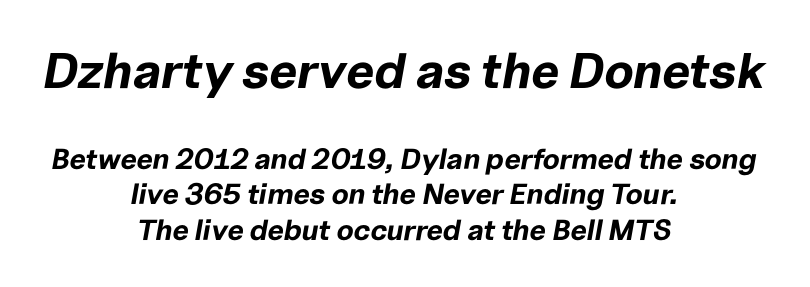
{"italic": "yes", "lean": "right", "slant_degrees": 10, "bold": "yes", "weight": "bold", "width": "normal", "stroke_contrast": "low", "x_height": "medium", "monospaced": "no", "underline": "no", "align": "center", "line_spacing_ratio": 1.22, "letter_spacing": "normal", "letter_spacing_em": 0.0, "larger_block": "first", "size_ratio": 1.72, "glyph_px": 50}
